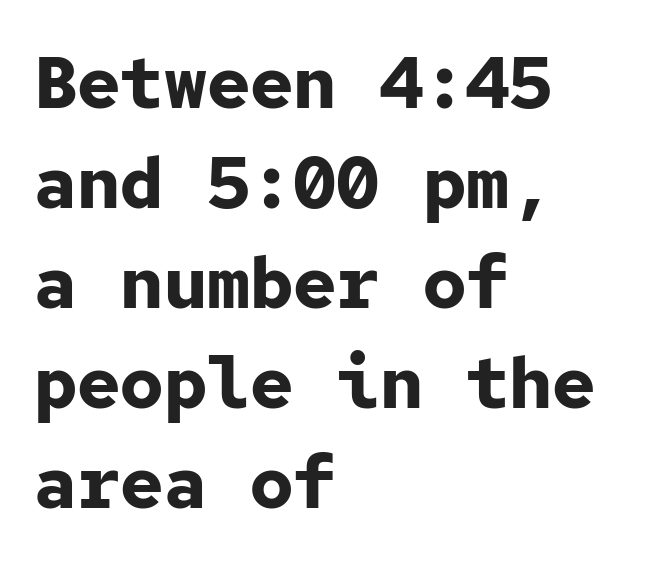
Q: Is the text bold? A: Yes.
Q: Is the text italic (slanted)? A: No, it is upright.
Q: Is the typeface a serif or a sans-serif typeface? A: Sans-serif.
Q: Is the text underlined? A: No.
Q: How is the paragraph aligned? A: Left-aligned.
Q: Is the spacing between letters normal or unusually wide? A: Normal.
Q: Is the spacing between lines tight, normal or loose? A: Normal.
Q: Width (condensed, normal, or wide)? A: Normal.
Q: Stroke contrast? A: Low.
Q: x-height? A: Medium.
Q: Monospaced? A: Yes.
